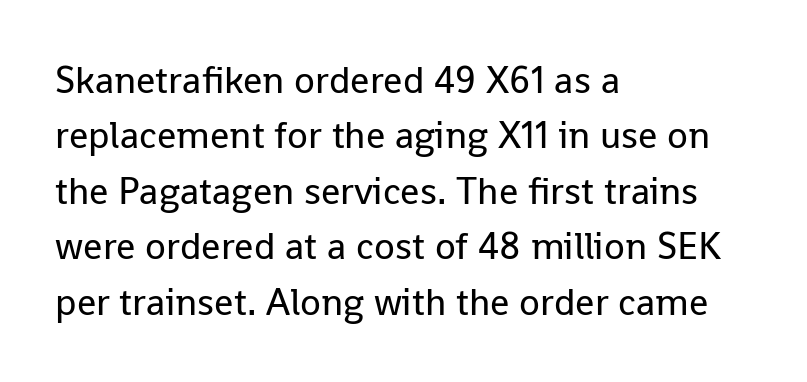
No letter is thick-stroked: the sample isn't bold. Unlike a traditional serif, this face leaves its strokes unadorned. The rendering uses natural spacing where letterforms have individual widths. Underline: absent. Tall strokes in this sample are plumb rather than angled.
